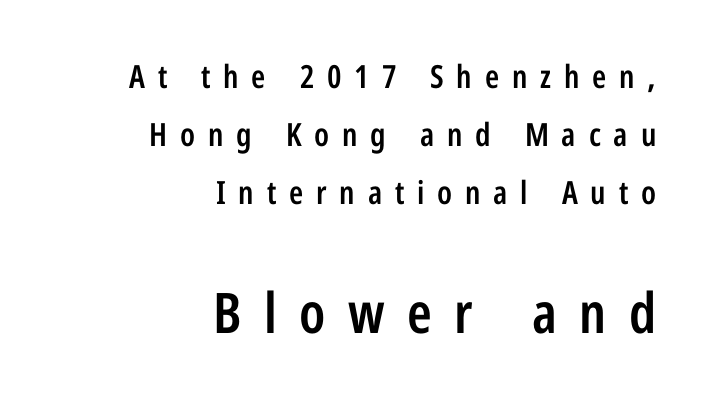
{"serif": "no", "italic": "no", "bold": "semi", "weight": "semibold", "width": "condensed", "stroke_contrast": "low", "x_height": "medium", "monospaced": "no", "underline": "no", "align": "right", "line_spacing_ratio": 1.82, "letter_spacing": "wide", "letter_spacing_em": 0.4, "larger_block": "second", "size_ratio": 1.75, "glyph_px": 56}
